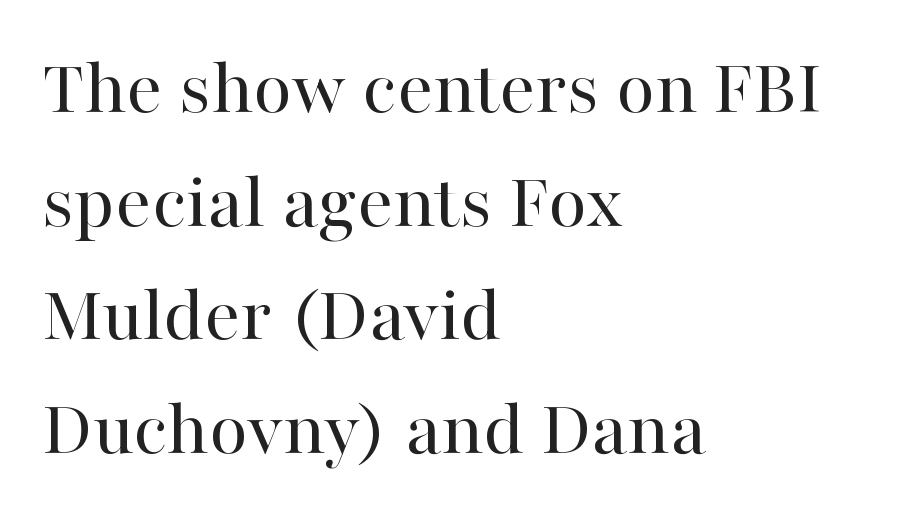
Proportional: the letters do not fall into vertical columns. Decoration check: the copy has no underline. The leading is moderate, giving the passage an even texture. A light-to-regular cut is what we see here. No italicization has been applied; the sample stays upright. Spacing between characters is what you'd get straight out of the box.
